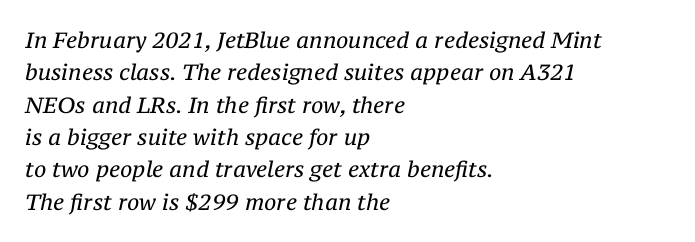
The image shows 22 px text type, italic (leaning right); set left-aligned, normal line spacing (1.47x), normal letter spacing, not underlined.
